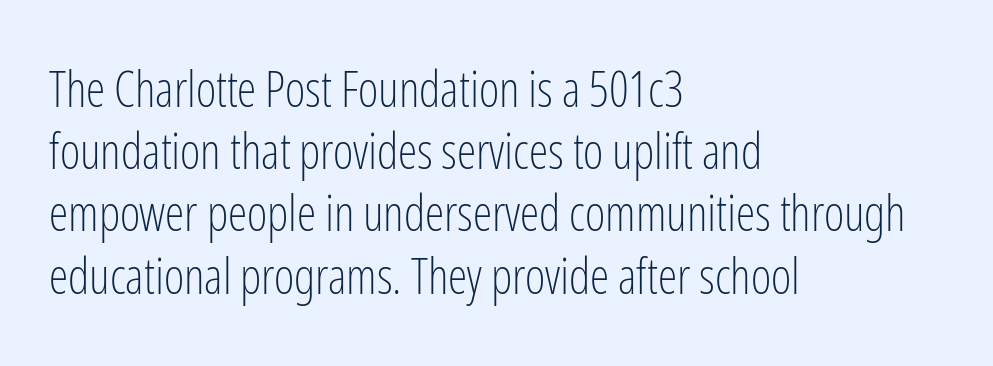
Q: Is the text bold? A: No.
Q: Is the text italic (slanted)? A: No, it is upright.
Q: Is the typeface a serif or a sans-serif typeface? A: Sans-serif.
Q: Is the text underlined? A: No.
Q: How is the paragraph aligned? A: Left-aligned.
Q: Is the spacing between letters normal or unusually wide? A: Normal.
Q: Is the spacing between lines tight, normal or loose? A: Normal.
Q: Width (condensed, normal, or wide)? A: Condensed.
Q: Stroke contrast? A: Low.
Q: x-height? A: Medium.
Q: Monospaced? A: No.
